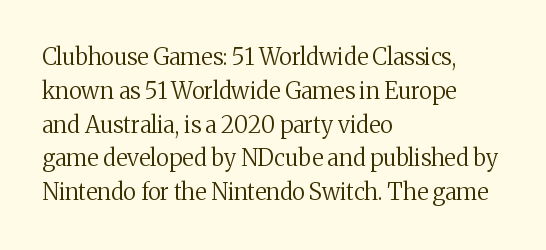
The image shows 23 px text type, upright; set left-aligned, normal line spacing (1.47x), normal letter spacing, not underlined.
